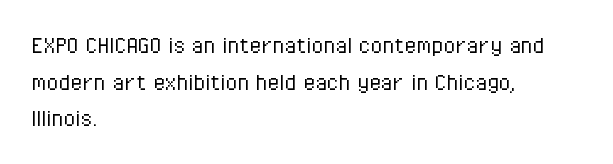
Q: Is the text bold? A: No.
Q: Is the text italic (slanted)? A: No, it is upright.
Q: Is the text underlined? A: No.
Q: How is the paragraph aligned? A: Left-aligned.
Q: Is the spacing between letters normal or unusually wide? A: Normal.
Q: Is the spacing between lines tight, normal or loose? A: Normal.
